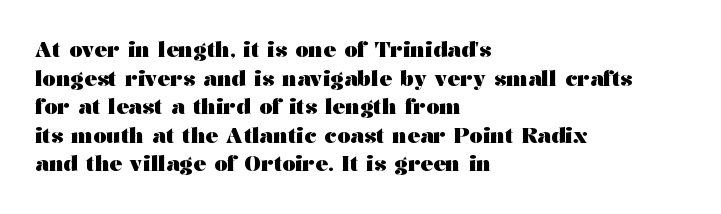
The image shows 21 px bold type, upright; set left-aligned, normal line spacing (1.36x), normal letter spacing, not underlined.
